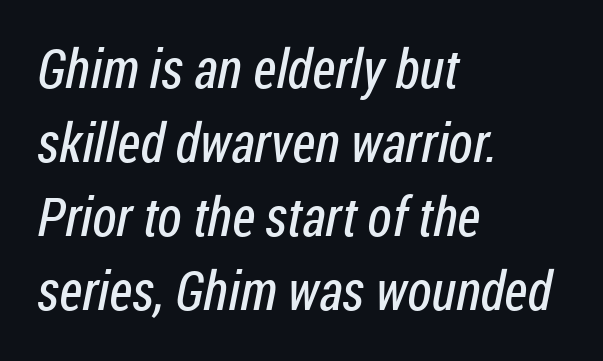
These lines are rendered in a variable-pitch font. This rendering leaves character spacing at its baseline value. Leading: standard. A bare baseline throughout the passage. Horizontally, the lines are justified to the leading edge only.
